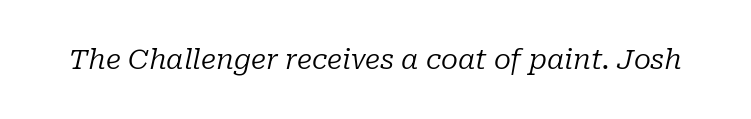
The image shows 28 px regular-weight serif type, italic (leaning right); set normal letter spacing, not underlined; low stroke contrast and a medium x-height.
